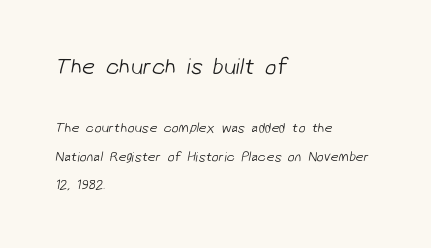
Q: Is the text bold? A: No.
Q: Is the text underlined? A: No.
Q: How is the paragraph aligned? A: Left-aligned.
Q: Is the spacing between letters normal or unusually wide? A: Normal.
Q: Is the spacing between lines tight, normal or loose? A: Loose.
Q: Which block of text is set in a larger size, the first (top) or the second (bottom)? A: The first (top) one.
